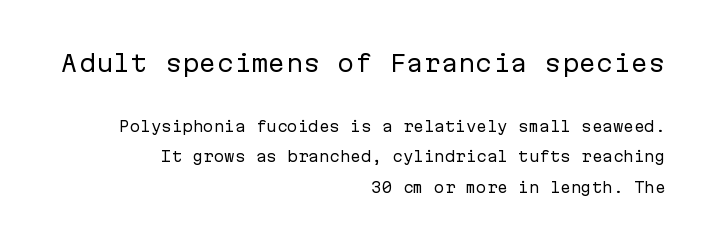
{"italic": "no", "bold": "no", "underline": "no", "align": "right", "line_spacing": "loose", "line_spacing_ratio": 2.18, "letter_spacing": "normal", "letter_spacing_em": 0.0, "larger_block": "first", "size_ratio": 1.64, "glyph_px": 23}
